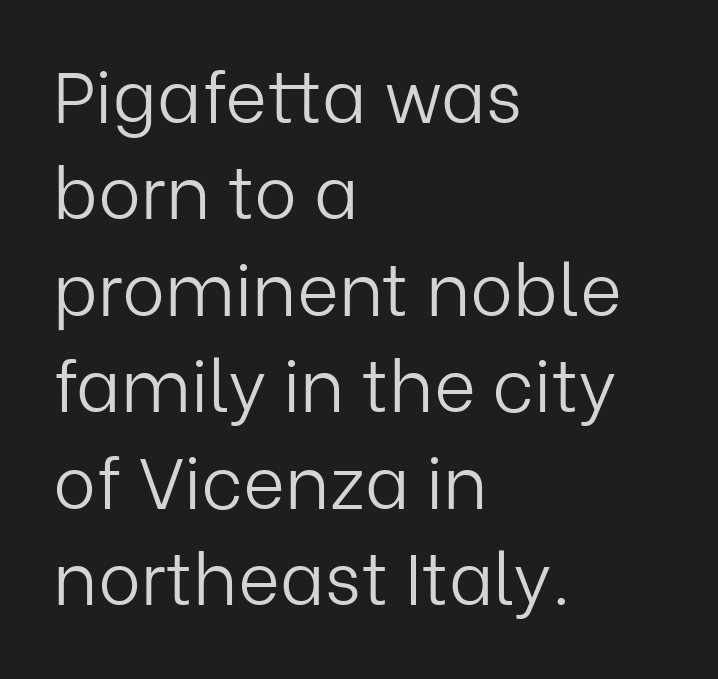
Q: Is the text bold? A: No.
Q: Is the text italic (slanted)? A: No, it is upright.
Q: Is the typeface a serif or a sans-serif typeface? A: Sans-serif.
Q: Is the text underlined? A: No.
Q: How is the paragraph aligned? A: Left-aligned.
Q: Is the spacing between letters normal or unusually wide? A: Normal.
Q: Is the spacing between lines tight, normal or loose? A: Normal.
Q: Width (condensed, normal, or wide)? A: Normal.
Q: Stroke contrast? A: Low.
Q: x-height? A: Medium.
Q: Monospaced? A: No.
